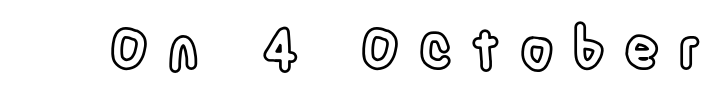
Each letter keeps its own natural width here, so spacing adapts to shape. Does extra space separate the letters? Yes, quite a lot of it. This sample uses an upright cut, with every glyph sitting square on the baseline. The foot of each line stays bare and open.
